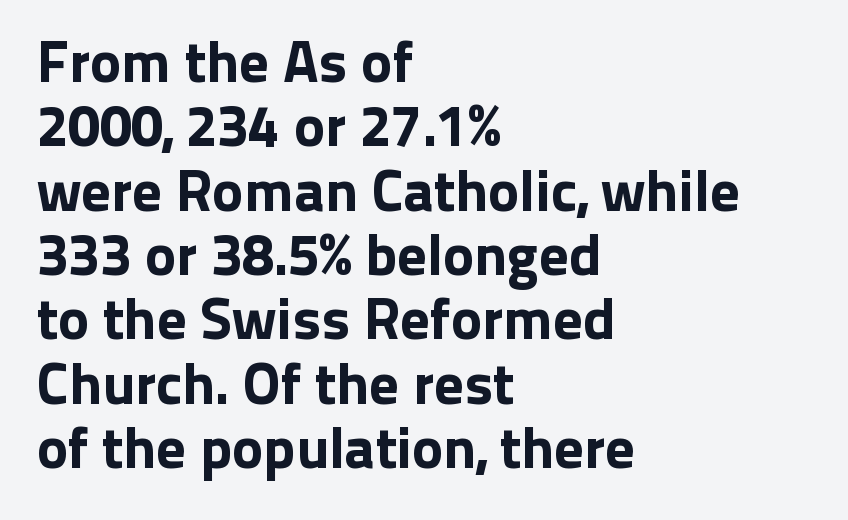
Unlike italic type, these characters show no tilt at all. Anything drawn beneath the words? Only blank space. Is this a fixed-width face? No — the glyphs have proportional, varying widths. The designer went with a sans here, leaving each stem footless.
